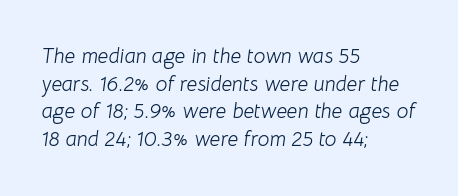
The image shows 21 px text type, italic (leaning right); set left-aligned, normal line spacing (1.32x), normal letter spacing, not underlined.
